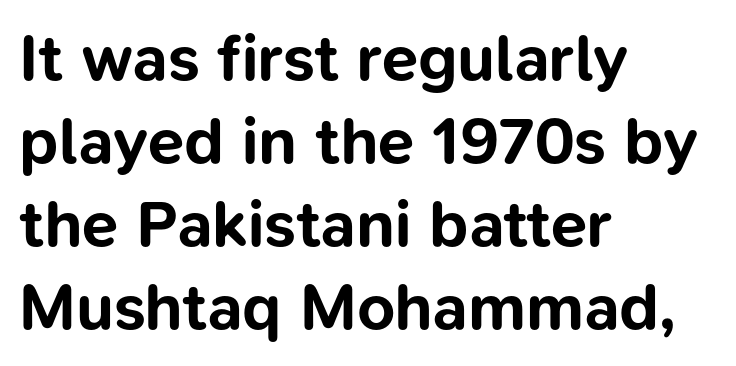
{"serif": "no", "italic": "no", "bold": "yes", "weight": "bold", "width": "normal", "stroke_contrast": "low", "x_height": "medium", "monospaced": "no", "underline": "no", "align": "left", "line_spacing": "normal", "line_spacing_ratio": 1.26, "letter_spacing": "normal", "letter_spacing_em": 0.0, "glyph_px": 66}
